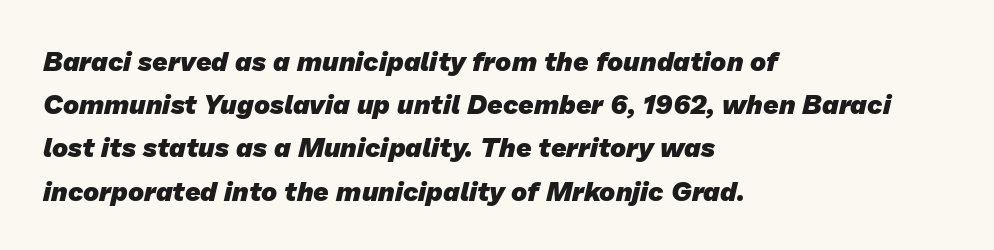
The image shows 27 px bold type; set left-aligned, normal line spacing (1.6x), normal letter spacing, not underlined.
